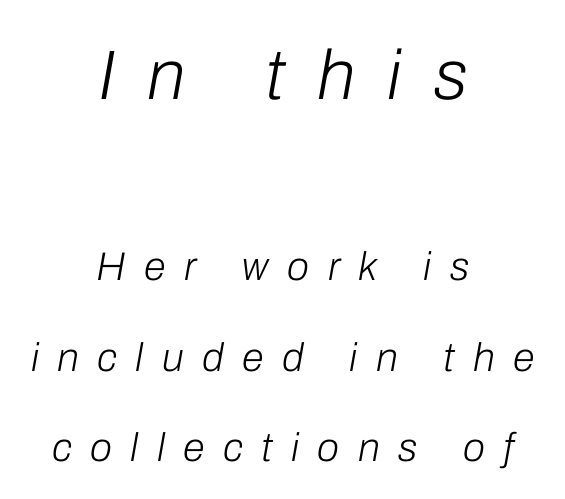
Q: Is the text bold? A: No.
Q: Is the text italic (slanted)? A: Yes, it leans right by about 10 degrees.
Q: Is the text underlined? A: No.
Q: How is the paragraph aligned? A: Centered.
Q: Is the spacing between letters normal or unusually wide? A: Unusually wide.
Q: Is the spacing between lines tight, normal or loose? A: Loose.
Q: Which block of text is set in a larger size, the first (top) or the second (bottom)? A: The first (top) one.
Q: Width (condensed, normal, or wide)? A: Normal.
Q: Stroke contrast? A: Low.
Q: x-height? A: Medium.
Q: Monospaced? A: No.
